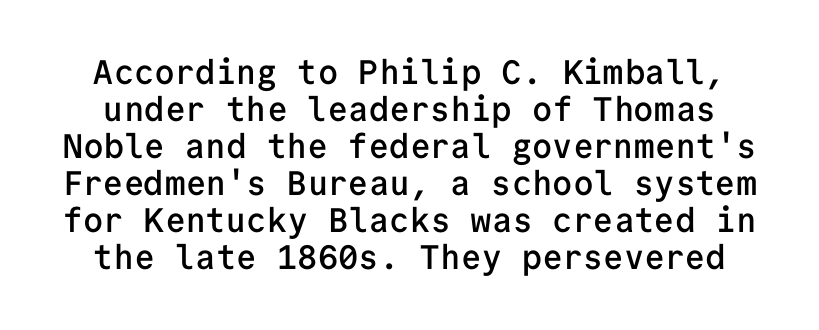
The image shows 34 px semibold sans-serif type, upright, monospaced; set tight line spacing (1.09x), normal letter spacing, not underlined; low stroke contrast and a medium x-height.
